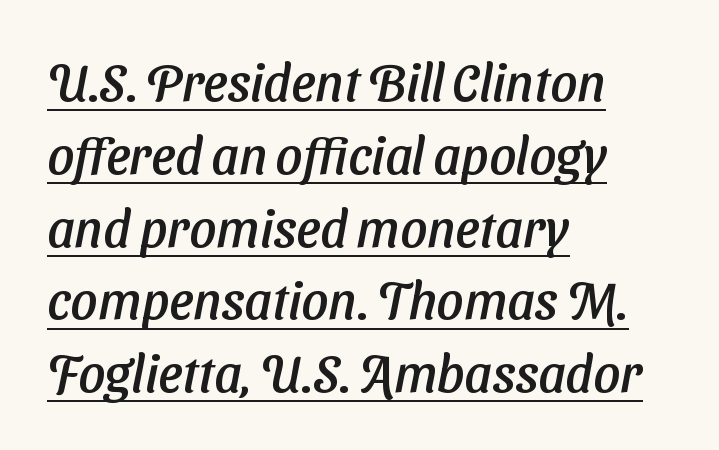
The image shows 52 px sans-serif type; set left-aligned, normal line spacing (1.4x), normal letter spacing, underlined; low stroke contrast and a medium x-height.
